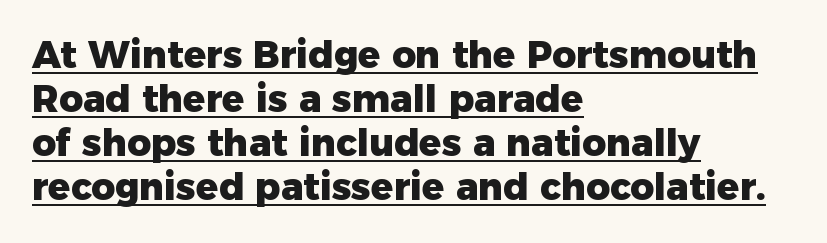
The image shows 37 px heavy sans-serif type, upright; set left-aligned, line spacing 1.19x, normal letter spacing, underlined; low stroke contrast and a medium x-height.
